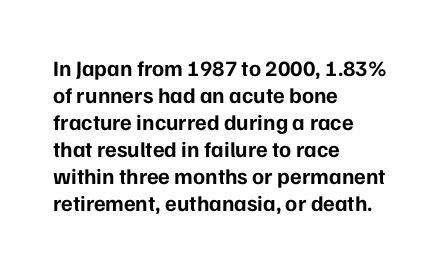
{"italic": "no", "bold": "yes", "underline": "no", "align": "left", "line_spacing_ratio": 1.23, "letter_spacing": "normal", "letter_spacing_em": 0.0, "glyph_px": 22}
